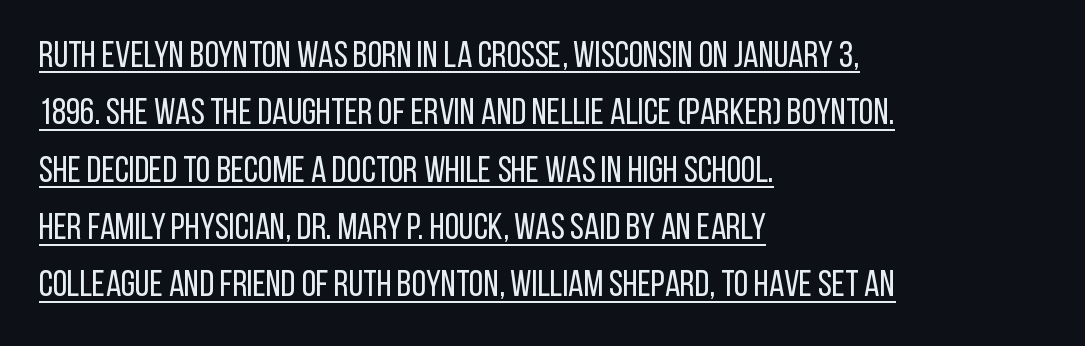
Standard letterfit; no display-style spreading of the glyphs. You can tell it's not italic because the verticals are truly vertical. Line starts are locked; line ends wander. Do the characters align in a grid? No, the font is proportional.
